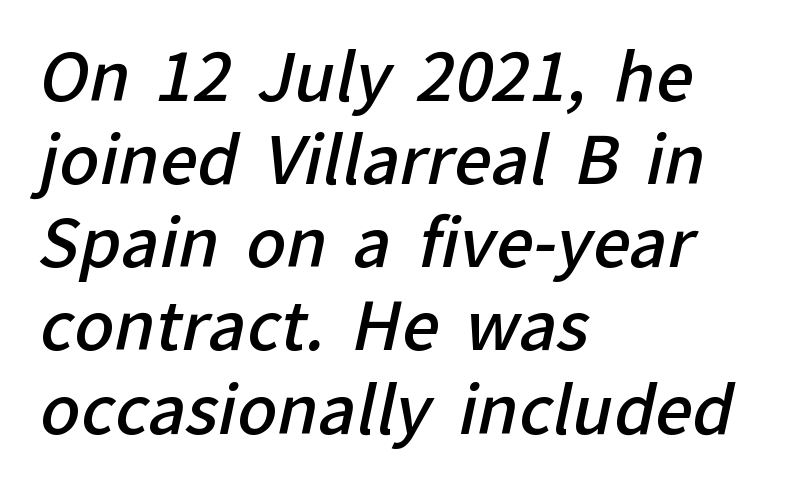
{"serif": "no", "bold": "semi", "weight": "semibold", "width": "normal", "stroke_contrast": "low", "x_height": "medium", "monospaced": "no", "underline": "no", "align": "left", "line_spacing": "normal", "line_spacing_ratio": 1.26, "letter_spacing": "normal", "letter_spacing_em": 0.0, "glyph_px": 66}
